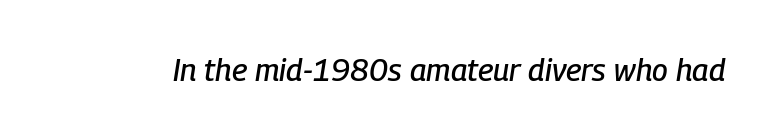
The image shows 31 px condensed type, italic (leaning right); set normal letter spacing, not underlined; low stroke contrast and a medium x-height.
